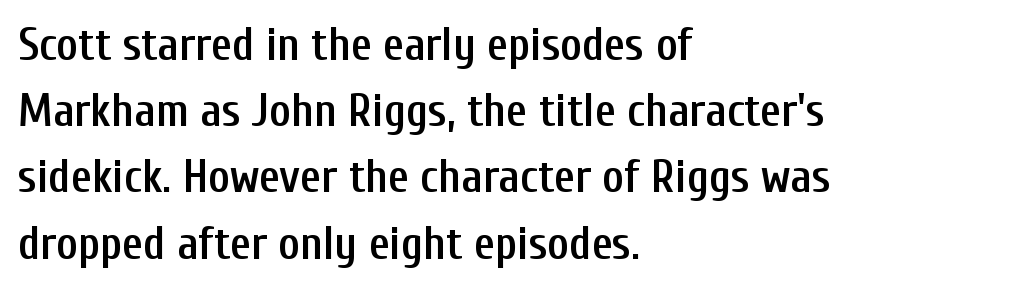
{"serif": "no", "italic": "no", "bold": "semi", "weight": "semibold", "width": "condensed", "stroke_contrast": "low", "x_height": "medium", "monospaced": "no", "underline": "no", "align": "left", "line_spacing": "normal", "line_spacing_ratio": 1.44, "letter_spacing": "normal", "letter_spacing_em": 0.0, "glyph_px": 46}
